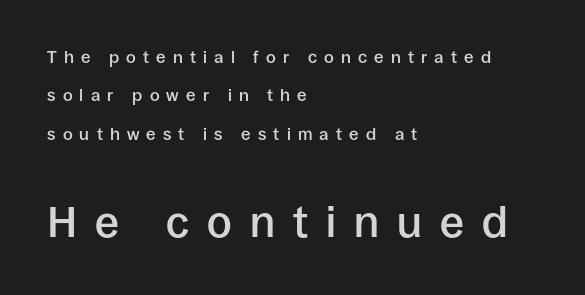
Proportional: the letters do not fall into vertical columns. Plain, unruled lines of type. Set as a demibold, roughly 600 on the weight scale. The letters stand straight up with perfectly vertical stems. How are the letters spaced? Widely, with obvious added tracking. I'd call this a sans setting — the letters go barefoot.
